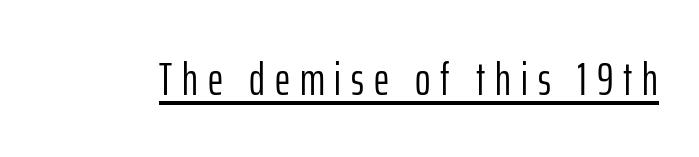
{"serif": "no", "italic": "no", "bold": "no", "weight": "light", "width": "condensed", "stroke_contrast": "low", "x_height": "medium", "monospaced": "no", "underline": "yes", "letter_spacing": "wide", "letter_spacing_em": 0.21, "glyph_px": 47}
